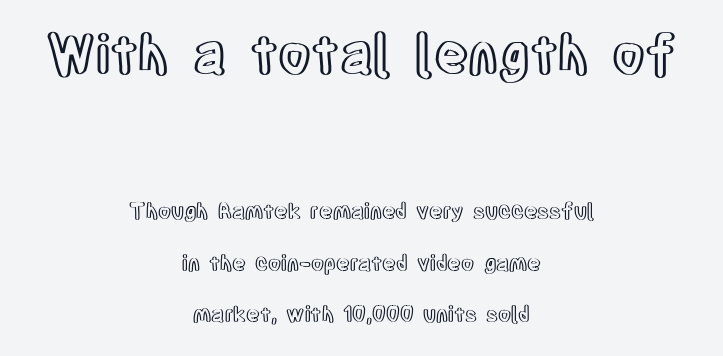
Top chunk: large. Bottom chunk: small. Any mark beneath the type? The region is blank. Spacing verdict: proportional, widths tailored to each character. Compared with typical body copy, the letter spacing here is the same. Notice how the passage keeps no hard edge, just a central spine.
